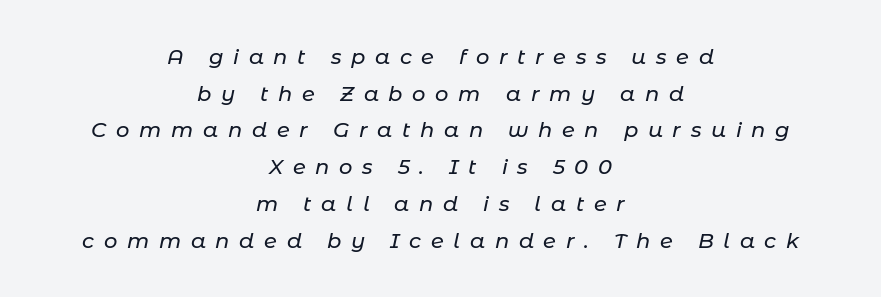
Q: Is the text italic (slanted)? A: Yes, it leans right by about 11 degrees.
Q: Is the text underlined? A: No.
Q: How is the paragraph aligned? A: Centered.
Q: Is the spacing between letters normal or unusually wide? A: Unusually wide.
